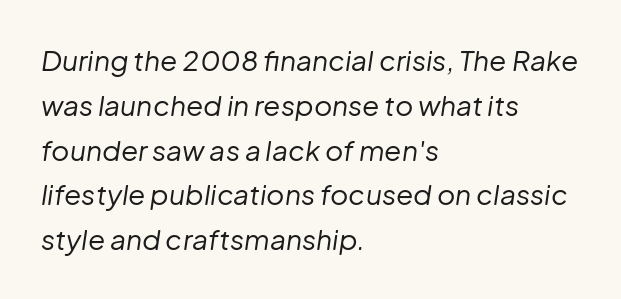
Compared with typical paragraphs, the rows here are spaced about the same. The setting favours the left margin, as ordinary paragraphs usually do. This is not heavy type; no bold has been used. When letters slant like this, we call the style italic.
